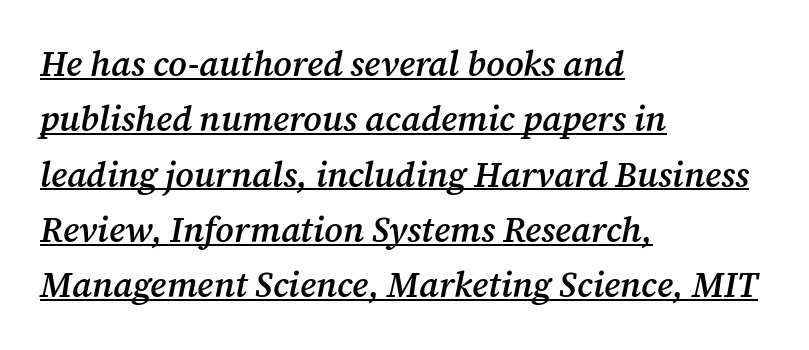
Q: Is the text bold? A: Semi-bold.
Q: Is the text italic (slanted)? A: Yes, it leans right by about 12 degrees.
Q: Is the typeface a serif or a sans-serif typeface? A: Serif.
Q: Is the text underlined? A: Yes.
Q: How is the paragraph aligned? A: Left-aligned.
Q: Is the spacing between letters normal or unusually wide? A: Normal.
Q: Is the spacing between lines tight, normal or loose? A: Normal.
Q: Width (condensed, normal, or wide)? A: Normal.
Q: Stroke contrast? A: Medium.
Q: x-height? A: Medium.
Q: Monospaced? A: No.
